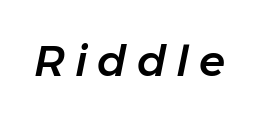
These lines have a slow, spaced-out rhythm from letter to letter. These lines are rendered in a variable-pitch font. Clear beneath every line of the passage. The rendering applies a slant to the glyphs.
